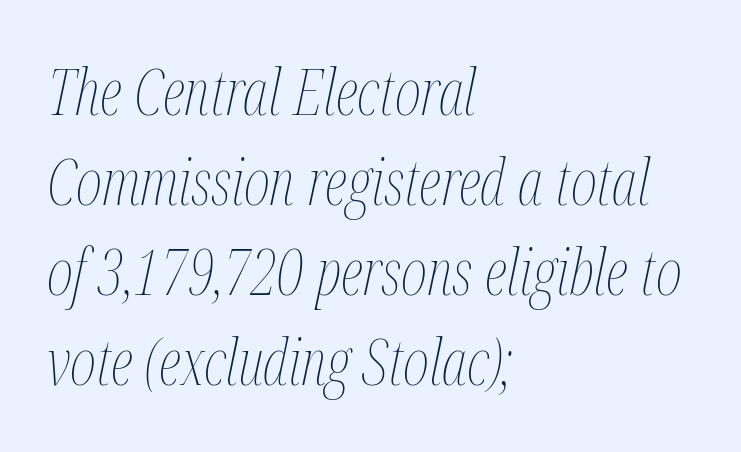
Q: Is the text bold? A: No.
Q: Is the text italic (slanted)? A: Yes, it leans right by about 12 degrees.
Q: Is the text underlined? A: No.
Q: How is the paragraph aligned? A: Left-aligned.
Q: Is the spacing between letters normal or unusually wide? A: Normal.
Q: Is the spacing between lines tight, normal or loose? A: Normal.
Q: Width (condensed, normal, or wide)? A: Condensed.
Q: Stroke contrast? A: Medium.
Q: x-height? A: Medium.
Q: Monospaced? A: No.
